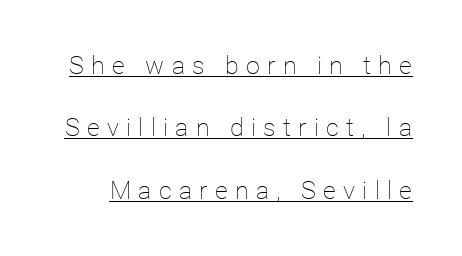
One glance says open: line gaps are wider than usual. The glyphs are accompanied by a horizontal stroke just below them. The letterforms sit at book weight or below. Compared with typical body copy, the letter spacing here is much looser. Nope, not italic — everything's standing straight.
